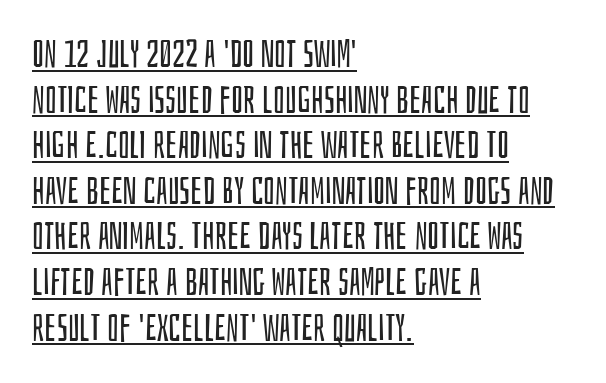
The image shows 38 px regular-weight, condensed sans-serif type, upright; set left-aligned, line spacing 1.2x, normal letter spacing, underlined; low stroke contrast and a large x-height.
